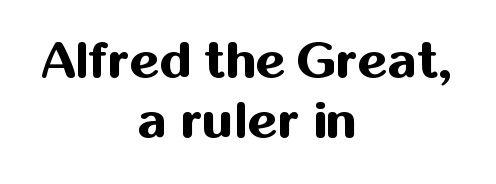
{"serif": "no", "italic": "no", "bold": "yes", "weight": "bold", "width": "normal", "stroke_contrast": "medium", "x_height": "medium", "monospaced": "no", "underline": "no", "align": "center", "line_spacing_ratio": 1.16, "letter_spacing": "normal", "letter_spacing_em": 0.0, "glyph_px": 52}
